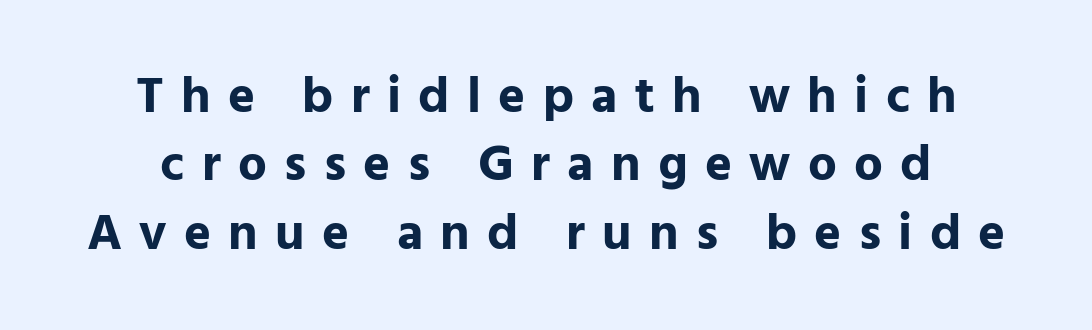
{"serif": "no", "italic": "no", "bold": "yes", "weight": "bold", "width": "normal", "stroke_contrast": "low", "x_height": "medium", "monospaced": "no", "underline": "no", "align": "center", "line_spacing": "normal", "line_spacing_ratio": 1.34, "letter_spacing": "wide", "letter_spacing_em": 0.34, "glyph_px": 51}
